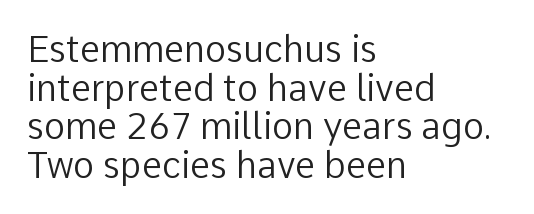
Nobody touched the tracking dial on this one. In terms of letterform style, serifs are entirely absent. These lines are set flush left with a ragged right edge. The characters are drawn with everyday or finer stroke widths.
